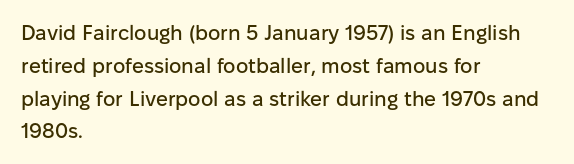
The image shows 21 px text type, upright; set left-aligned, normal line spacing (1.56x), normal letter spacing, not underlined.
